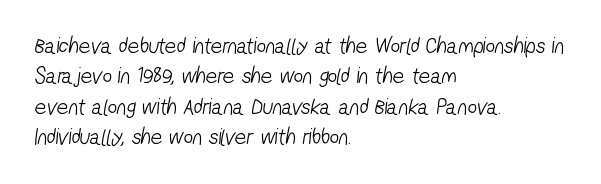
The image shows 23 px text type; set left-aligned, normal line spacing (1.32x), normal letter spacing, not underlined.
